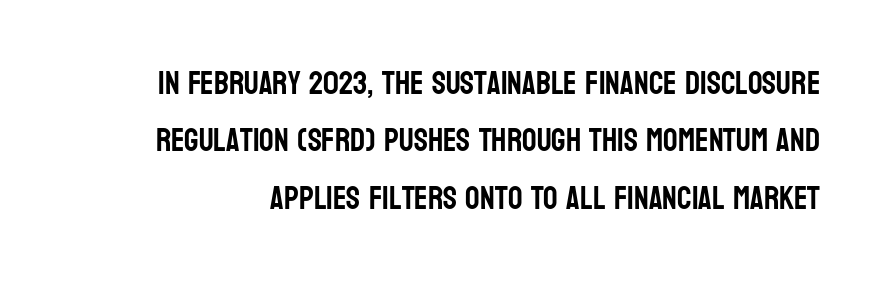
{"serif": "no", "italic": "no", "width": "condensed", "stroke_contrast": "low", "x_height": "large", "monospaced": "no", "underline": "no", "line_spacing_ratio": 1.79, "letter_spacing": "normal", "letter_spacing_em": 0.0, "glyph_px": 32}
